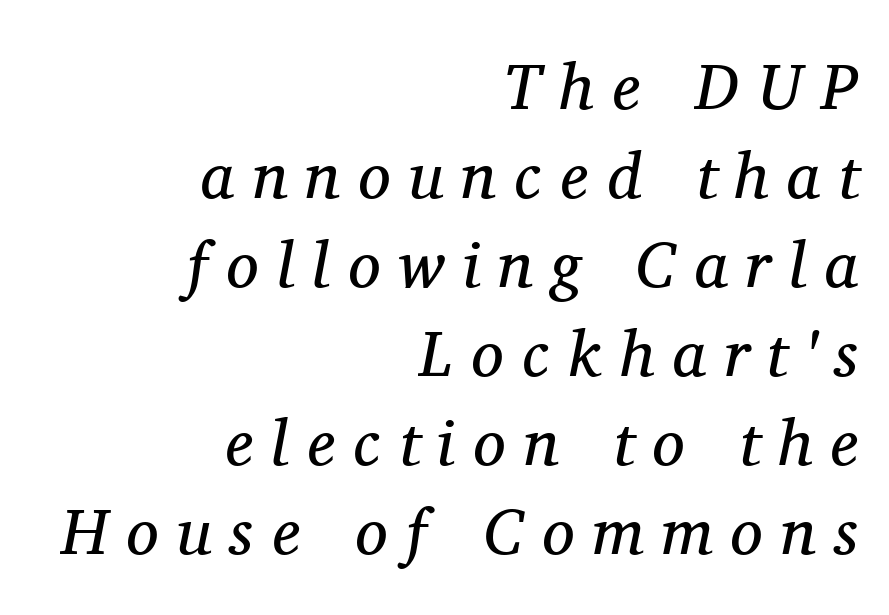
Q: Is the text bold? A: No.
Q: Is the text italic (slanted)? A: Yes, it leans right by about 11 degrees.
Q: Is the typeface a serif or a sans-serif typeface? A: Serif.
Q: Is the text underlined? A: No.
Q: How is the paragraph aligned? A: Right-aligned.
Q: Is the spacing between letters normal or unusually wide? A: Unusually wide.
Q: Is the spacing between lines tight, normal or loose? A: Normal.
Q: Width (condensed, normal, or wide)? A: Normal.
Q: Stroke contrast? A: Medium.
Q: x-height? A: Medium.
Q: Monospaced? A: No.
